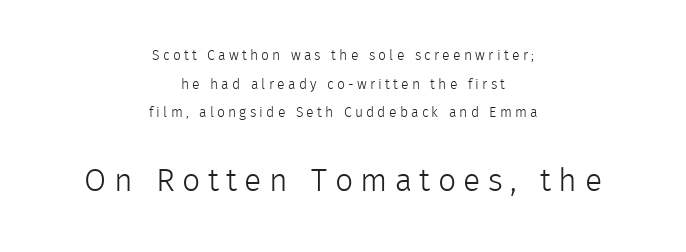
{"serif": "no", "italic": "no", "bold": "no", "weight": "light", "width": "normal", "x_height": "medium", "monospaced": "no", "underline": "no", "align": "center", "line_spacing": "loose", "line_spacing_ratio": 2.05, "letter_spacing": "wide", "letter_spacing_em": 0.23, "larger_block": "second", "size_ratio": 2.29, "glyph_px": 32}
